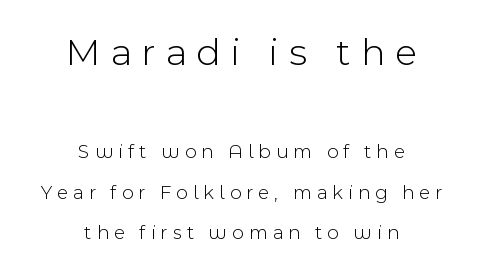
Horizontal alignment here is central, giving a formal, balanced look. Type size steps down from the first block to the second. Descender tails drop into unmarked territory. Style check: upright.
